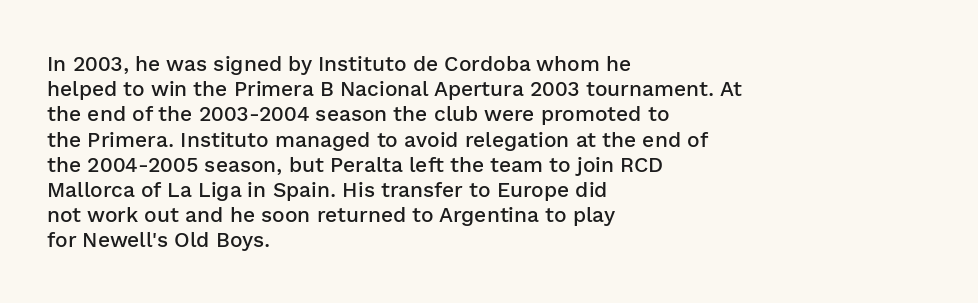
{"italic": "no", "bold": "semi", "underline": "no", "align": "left", "line_spacing_ratio": 1.2, "letter_spacing": "normal", "letter_spacing_em": 0.0, "glyph_px": 21}
